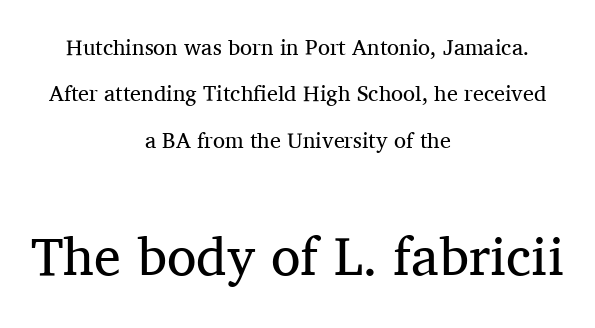
{"serif": "yes", "italic": "no", "bold": "no", "weight": "regular", "width": "normal", "stroke_contrast": "medium", "x_height": "medium", "monospaced": "no", "underline": "no", "align": "center", "line_spacing": "loose", "line_spacing_ratio": 2.11, "letter_spacing": "normal", "letter_spacing_em": 0.0, "larger_block": "second", "size_ratio": 2.45, "glyph_px": 54}
